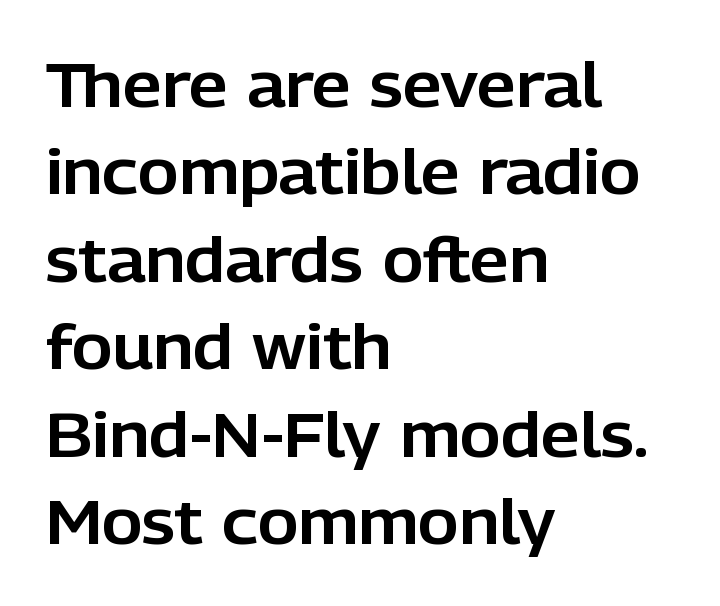
The image shows 62 px sans-serif type, upright; set left-aligned, normal line spacing (1.41x), normal letter spacing, not underlined; low stroke contrast and a medium x-height.
